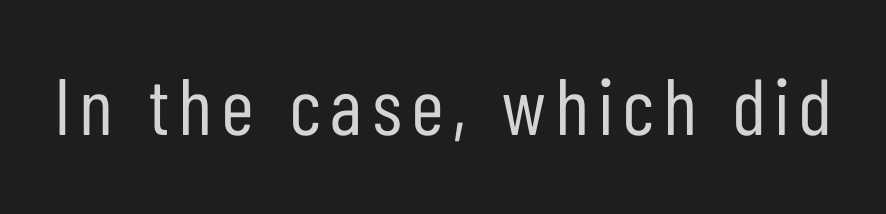
{"serif": "no", "italic": "no", "bold": "no", "weight": "regular", "width": "condensed", "stroke_contrast": "low", "x_height": "medium", "monospaced": "no", "underline": "no", "glyph_px": 80}
